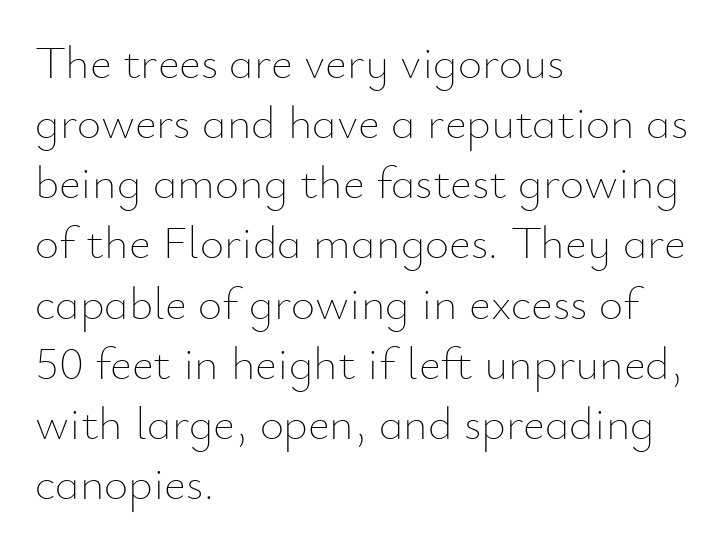
Posture: upright roman. Nobody drew a line under any word here. If you measured baseline to baseline, you'd find a middling distance. Alignment: flush left. Compared with a typical body face, this is equally light or lighter still. The letterforms sit shoulder to shoulder at normal distance.
